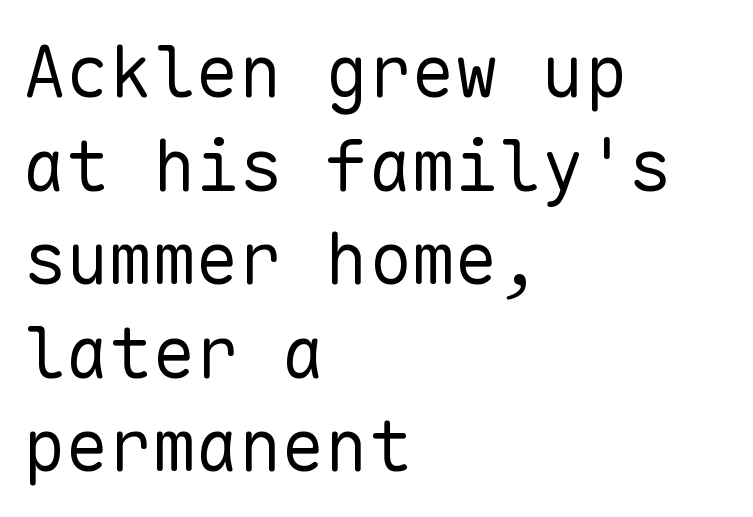
No extra ink here — the face is not bold. In terms of leading, this rendering sits right in the middle. Descender tails drop into unmarked territory. Fixed-width glyphs throughout — classic coding-font behaviour.
